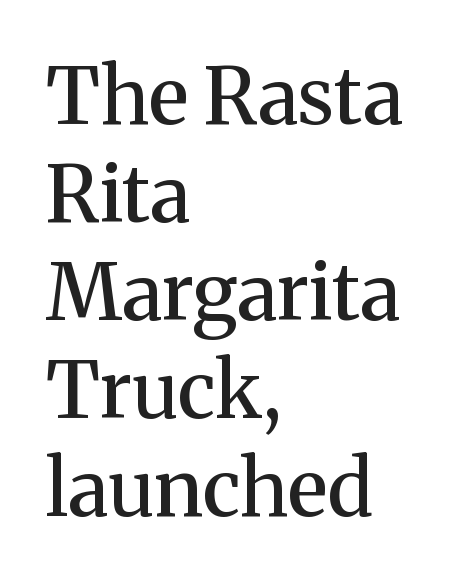
Q: Is the text bold? A: Semi-bold.
Q: Is the text italic (slanted)? A: No, it is upright.
Q: Is the typeface a serif or a sans-serif typeface? A: Serif.
Q: Is the text underlined? A: No.
Q: How is the paragraph aligned? A: Left-aligned.
Q: Is the spacing between letters normal or unusually wide? A: Normal.
Q: Width (condensed, normal, or wide)? A: Normal.
Q: Stroke contrast? A: Medium.
Q: x-height? A: Medium.
Q: Monospaced? A: No.
